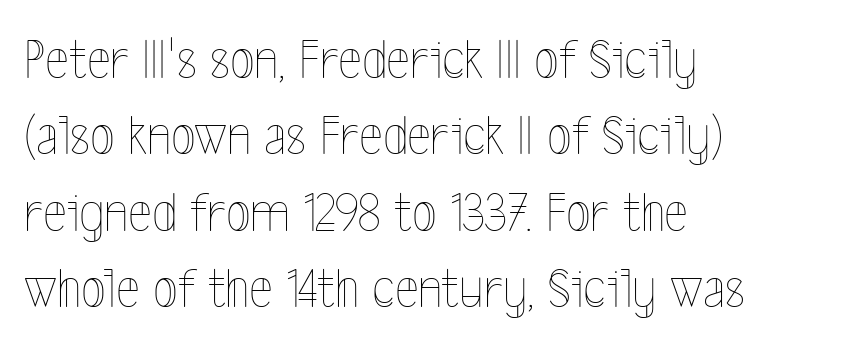
The image shows 57 px thin, condensed type, upright; set left-aligned, normal line spacing (1.34x), normal letter spacing, not underlined; a medium x-height.
